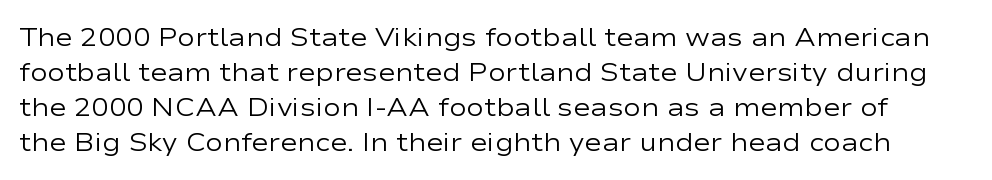
Q: Is the text bold? A: No.
Q: Is the text italic (slanted)? A: No, it is upright.
Q: Is the text underlined? A: No.
Q: Is the spacing between letters normal or unusually wide? A: Normal.
Q: Is the spacing between lines tight, normal or loose? A: Normal.
